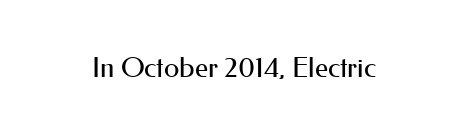
{"serif": "no", "italic": "no", "bold": "no", "weight": "regular", "width": "normal", "stroke_contrast": "medium", "x_height": "small", "monospaced": "no", "underline": "no", "letter_spacing": "normal", "letter_spacing_em": 0.0, "glyph_px": 28}
